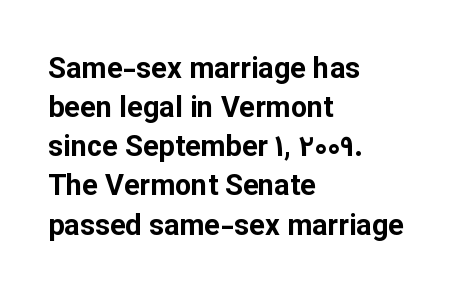
Does the leading feel generous? No, just average. The tracking reads as untouched default to a designer's eye. You can tell it's not italic because the verticals are truly vertical. These lines are composed in type without serifs.
